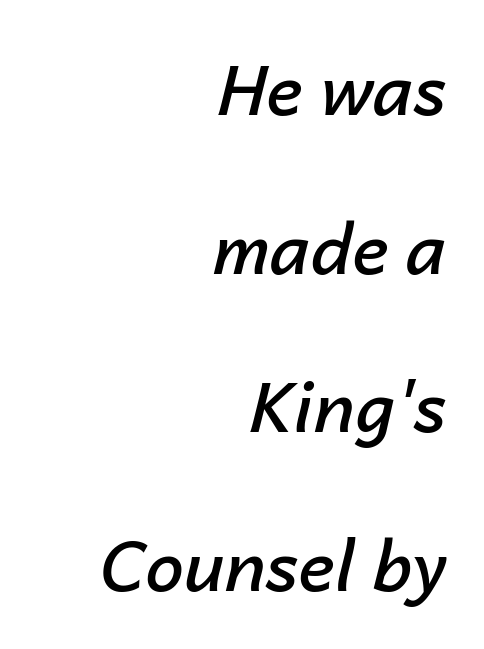
The image shows 69 px semibold type, italic (leaning right); set right-aligned, loose line spacing (2.3x), normal letter spacing, not underlined; low stroke contrast and a medium x-height.
